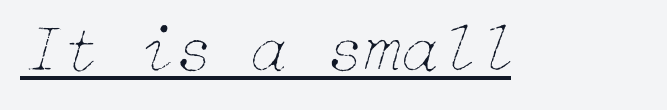
The image shows 69 px thin type, italic (leaning right); set normal letter spacing, underlined; low stroke contrast and a medium x-height.
